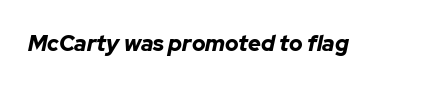
{"italic": "yes", "lean": "right", "slant_degrees": 12, "bold": "yes", "underline": "no", "letter_spacing": "normal", "letter_spacing_em": 0.0, "glyph_px": 22}
